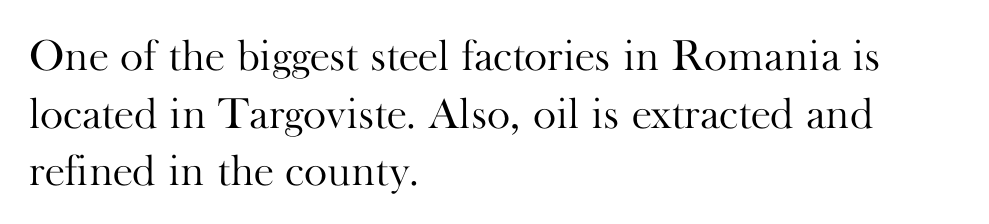
Quick note: underline off. The space between consecutive lines is moderate. Looks like regular typesetting: each glyph gets only the width it needs. Serifs: yes, visible at the terminals of the letterforms.
